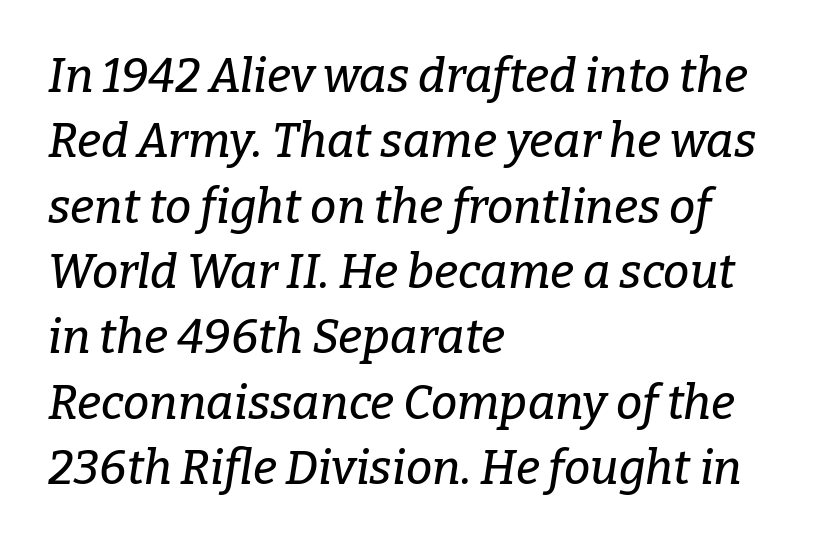
Q: Is the text italic (slanted)? A: Yes, it leans right by about 9 degrees.
Q: Is the typeface a serif or a sans-serif typeface? A: Serif.
Q: Is the text underlined? A: No.
Q: How is the paragraph aligned? A: Left-aligned.
Q: Is the spacing between letters normal or unusually wide? A: Normal.
Q: Is the spacing between lines tight, normal or loose? A: Normal.
Q: Width (condensed, normal, or wide)? A: Normal.
Q: Stroke contrast? A: Low.
Q: x-height? A: Medium.
Q: Monospaced? A: No.
